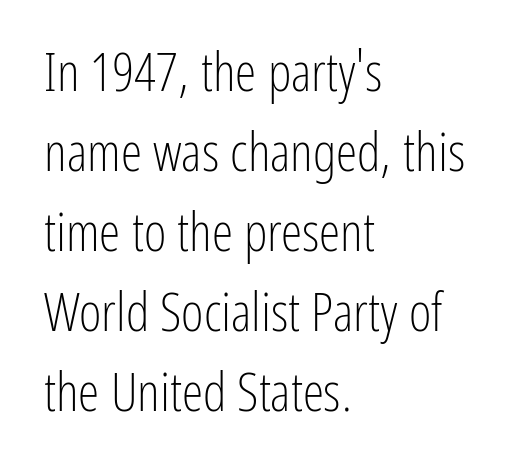
Q: Is the text bold? A: No.
Q: Is the text italic (slanted)? A: No, it is upright.
Q: Is the typeface a serif or a sans-serif typeface? A: Sans-serif.
Q: Is the text underlined? A: No.
Q: How is the paragraph aligned? A: Left-aligned.
Q: Is the spacing between letters normal or unusually wide? A: Normal.
Q: Is the spacing between lines tight, normal or loose? A: Normal.
Q: Width (condensed, normal, or wide)? A: Condensed.
Q: Stroke contrast? A: Low.
Q: x-height? A: Medium.
Q: Monospaced? A: No.
